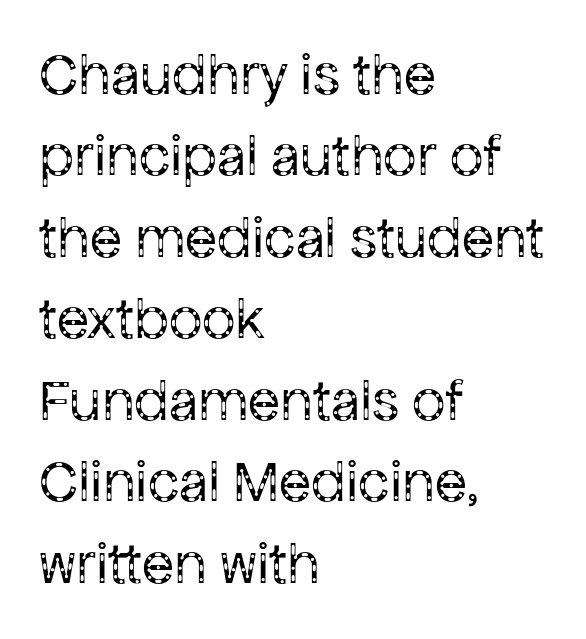
Q: Is the text bold? A: No.
Q: Is the text italic (slanted)? A: No, it is upright.
Q: Is the typeface a serif or a sans-serif typeface? A: Sans-serif.
Q: Is the text underlined? A: No.
Q: How is the paragraph aligned? A: Left-aligned.
Q: Is the spacing between letters normal or unusually wide? A: Normal.
Q: Is the spacing between lines tight, normal or loose? A: Normal.
Q: Width (condensed, normal, or wide)? A: Normal.
Q: Stroke contrast? A: Low.
Q: x-height? A: Medium.
Q: Monospaced? A: No.
